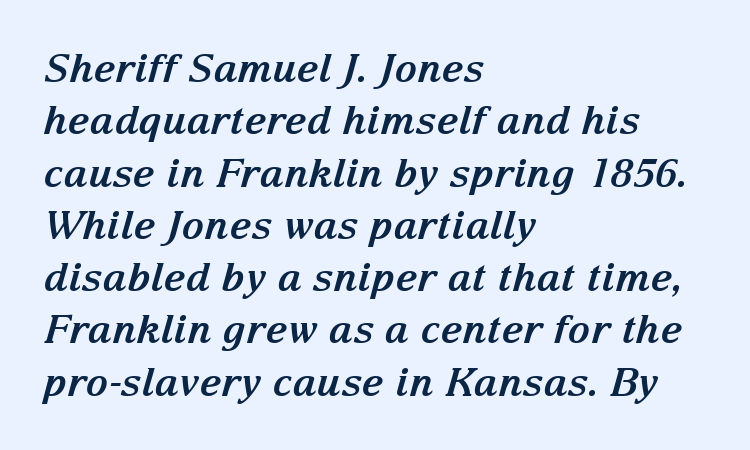
The image shows 39 px bold serif type, italic (leaning right); set left-aligned, normal line spacing (1.34x), normal letter spacing, not underlined; medium stroke contrast and a medium x-height.
